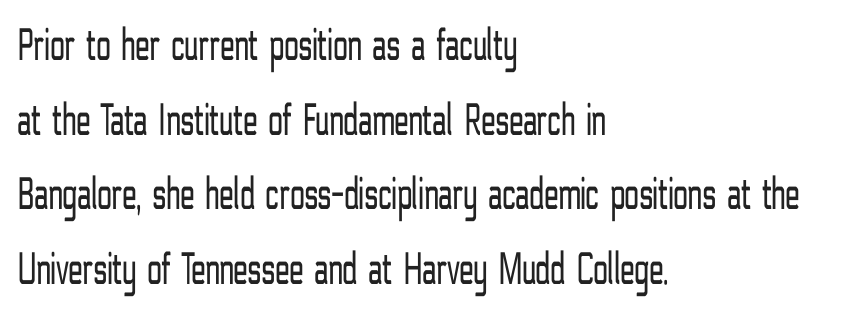
A typesetter would call this leading conventional body-copy spacing. The tracking reads as untouched default to a designer's eye. Does the lettering tilt? It doesn't — this is upright. Spacing verdict: proportional, widths tailored to each character.
